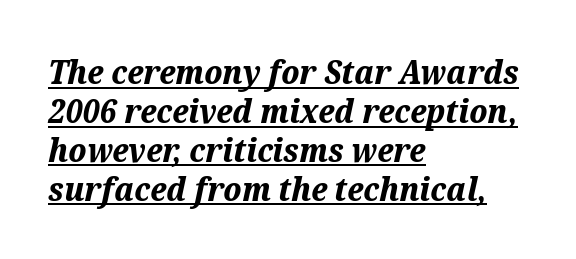
{"italic": "yes", "lean": "right", "slant_degrees": 12, "bold": "yes", "weight": "bold", "width": "normal", "stroke_contrast": "medium", "x_height": "medium", "monospaced": "no", "underline": "yes", "align": "left", "line_spacing_ratio": 1.18, "letter_spacing": "normal", "letter_spacing_em": 0.0, "glyph_px": 33}
